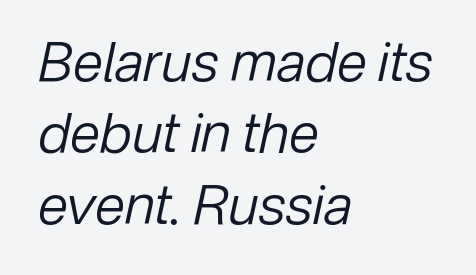
{"italic": "yes", "lean": "right", "slant_degrees": 12, "bold": "no", "weight": "regular", "width": "normal", "stroke_contrast": "low", "x_height": "medium", "monospaced": "no", "underline": "no", "align": "left", "line_spacing": "normal", "line_spacing_ratio": 1.3, "letter_spacing": "normal", "letter_spacing_em": 0.0, "glyph_px": 55}
